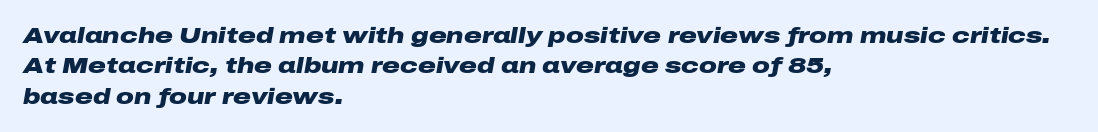
Beneath every word, the page is bare. Emphasis-style slanted type is in use. Vertical spacing — default. Line beginnings align vertically; line endings do not.
